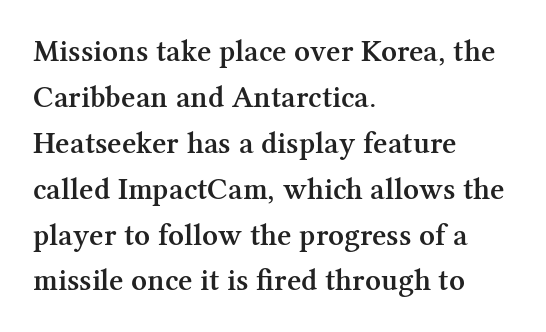
These lines are composed in type with serifs. Nobody touched the tracking dial on this one. This rendering uses left alignment, leaving the right contour irregular. The leading is moderate, giving the passage an even texture. You could not count columns in this text — the font is proportionally spaced.
